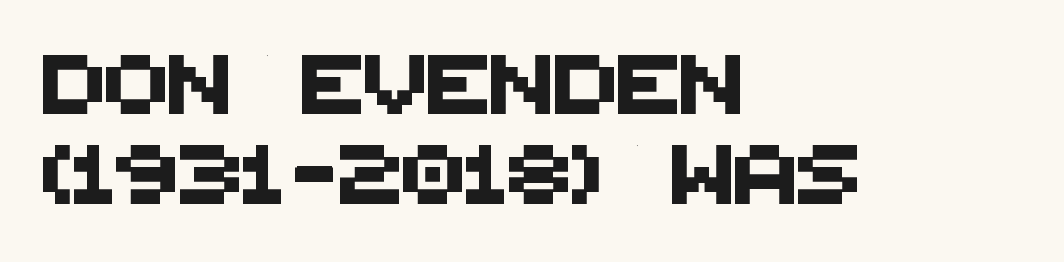
These lines stack with their left ends in a neat column. Check under the words: just untouched page. Nope, no serifs anywhere on these letters. A typesetter would call this zero additional tracking. The rows are spaced the way most documents space them. Spacing verdict: proportional, widths tailored to each character.
